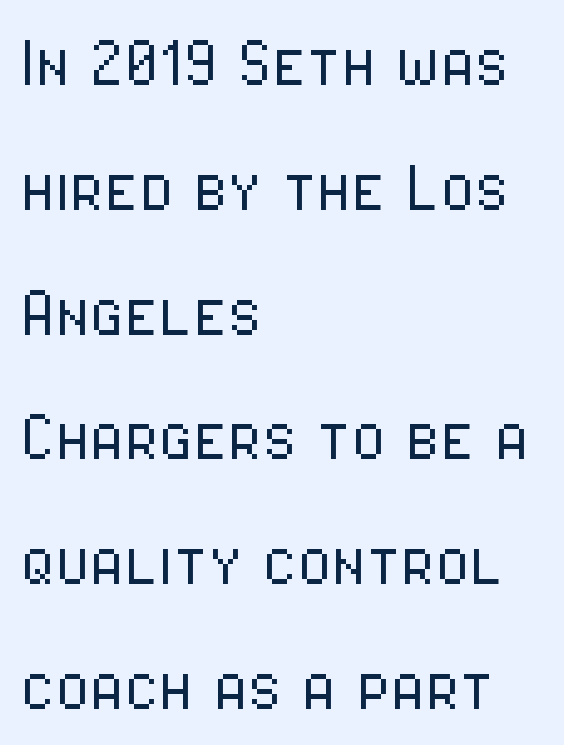
Q: Is the text bold? A: No.
Q: Is the text italic (slanted)? A: No, it is upright.
Q: Is the typeface a serif or a sans-serif typeface? A: Sans-serif.
Q: Is the text underlined? A: No.
Q: How is the paragraph aligned? A: Left-aligned.
Q: Is the spacing between letters normal or unusually wide? A: Normal.
Q: Is the spacing between lines tight, normal or loose? A: Normal.
Q: Width (condensed, normal, or wide)? A: Condensed.
Q: Stroke contrast? A: Low.
Q: x-height? A: Medium.
Q: Monospaced? A: No.
